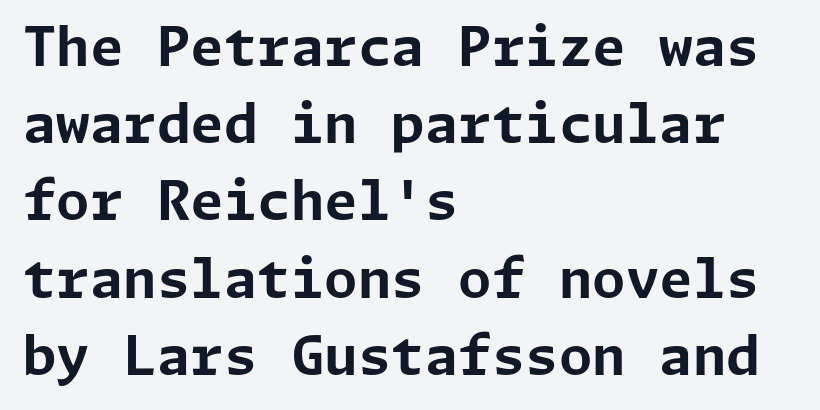
{"serif": "no", "italic": "no", "bold": "yes", "weight": "bold", "width": "normal", "stroke_contrast": "low", "x_height": "medium", "underline": "no", "align": "left", "line_spacing": "normal", "line_spacing_ratio": 1.43, "letter_spacing": "normal", "letter_spacing_em": 0.0, "glyph_px": 54}
